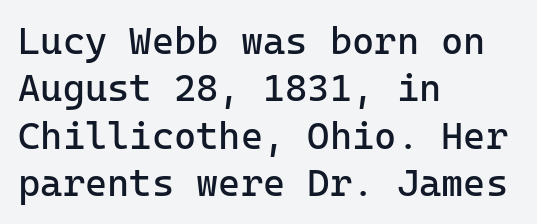
{"serif": "no", "italic": "no", "bold": "no", "weight": "regular", "width": "normal", "stroke_contrast": "low", "x_height": "medium", "underline": "no", "align": "left", "line_spacing": "normal", "line_spacing_ratio": 1.25, "letter_spacing": "normal", "letter_spacing_em": 0.0, "glyph_px": 38}
